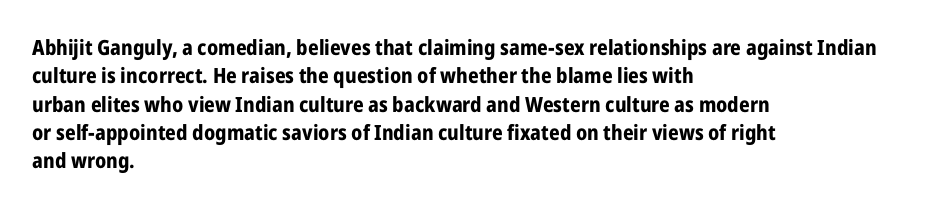
Q: Is the text bold? A: Yes.
Q: Is the text italic (slanted)? A: No, it is upright.
Q: Is the text underlined? A: No.
Q: How is the paragraph aligned? A: Left-aligned.
Q: Is the spacing between letters normal or unusually wide? A: Normal.
Q: Is the spacing between lines tight, normal or loose? A: Normal.
